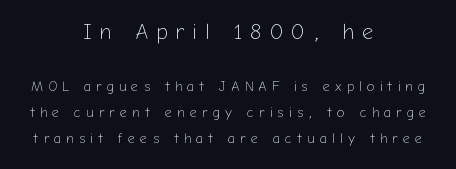
{"italic": "no", "bold": "no", "underline": "no", "align": "center", "line_spacing_ratio": 1.84, "letter_spacing": "wide", "letter_spacing_em": 0.37, "larger_block": "first", "size_ratio": 1.57, "glyph_px": 22}
